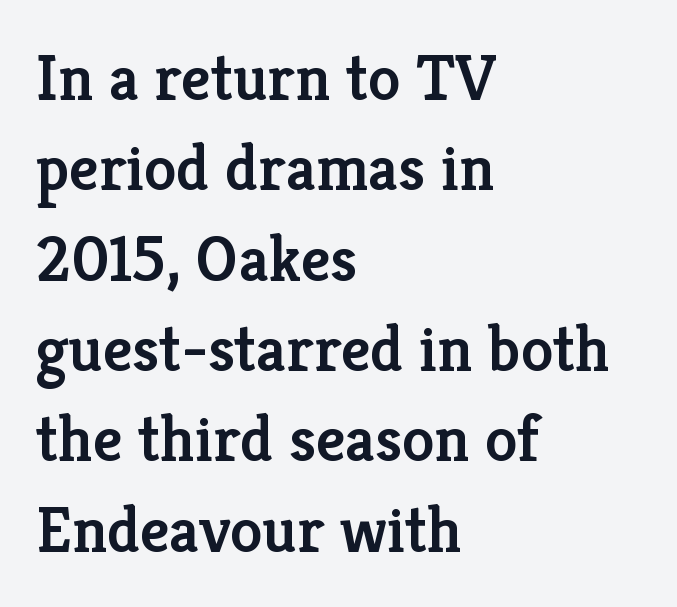
{"serif": "yes", "italic": "no", "bold": "semi", "weight": "semibold", "width": "normal", "stroke_contrast": "low", "x_height": "medium", "monospaced": "no", "underline": "no", "align": "left", "line_spacing": "normal", "line_spacing_ratio": 1.39, "letter_spacing": "normal", "letter_spacing_em": 0.0, "glyph_px": 65}
